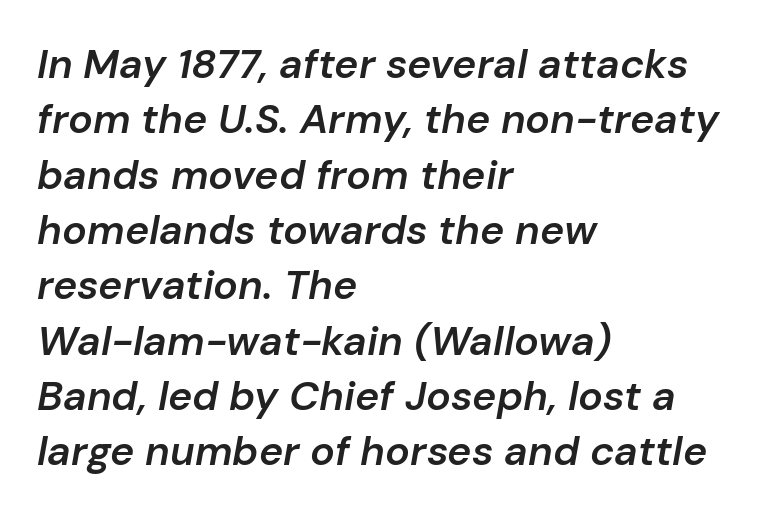
{"italic": "yes", "lean": "right", "slant_degrees": 10, "bold": "semi", "weight": "semibold", "width": "normal", "stroke_contrast": "low", "x_height": "medium", "monospaced": "no", "underline": "no", "align": "left", "line_spacing": "normal", "line_spacing_ratio": 1.35, "letter_spacing": "normal", "letter_spacing_em": 0.0, "glyph_px": 41}
